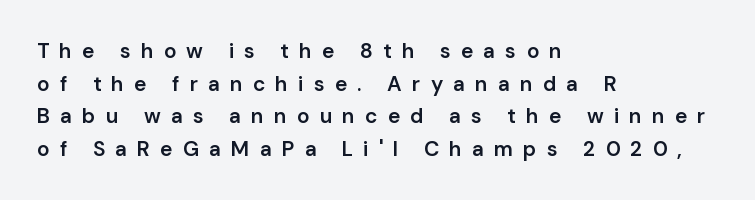
{"italic": "no", "bold": "semi", "underline": "no", "align": "left", "line_spacing": "normal", "line_spacing_ratio": 1.55, "letter_spacing": "wide", "letter_spacing_em": 0.48, "glyph_px": 21}
